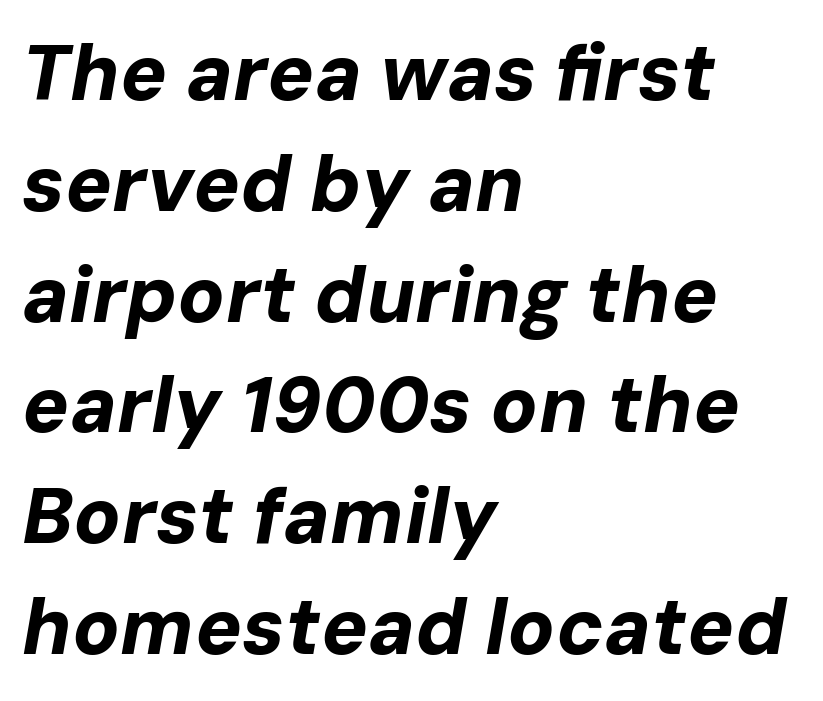
The image shows 78 px bold type, italic (leaning right); set left-aligned, normal line spacing (1.42x), normal letter spacing, not underlined; low stroke contrast and a medium x-height.
